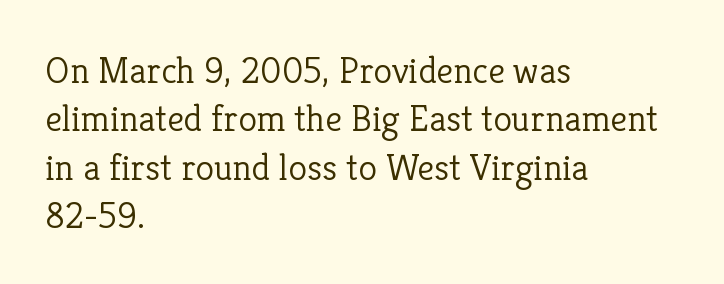
The image shows 38 px light serif type, upright; set left-aligned, normal line spacing (1.27x), normal letter spacing, not underlined; low stroke contrast and a medium x-height.
